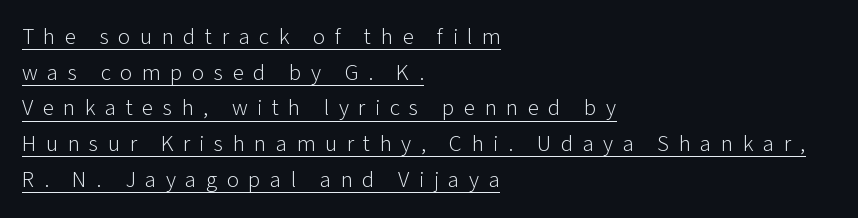
Emphasis is given by a line drawn under the lettering. This is roman type, the default non-slanted kind. No chunkiness to these letters — they're not bold. The tracking reads as deliberately expanded to a designer's eye.
